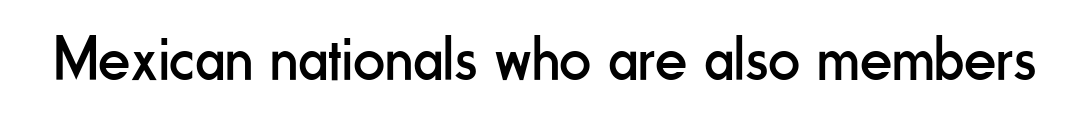
{"serif": "no", "italic": "no", "bold": "no", "weight": "regular", "width": "condensed", "stroke_contrast": "low", "x_height": "small", "monospaced": "no", "underline": "no", "letter_spacing": "normal", "letter_spacing_em": 0.0, "glyph_px": 63}
